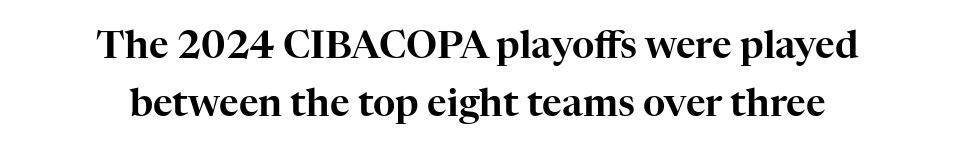
The image shows 38 px serif type, upright; set centered, normal line spacing (1.52x), normal letter spacing, not underlined; high stroke contrast and a medium x-height.
